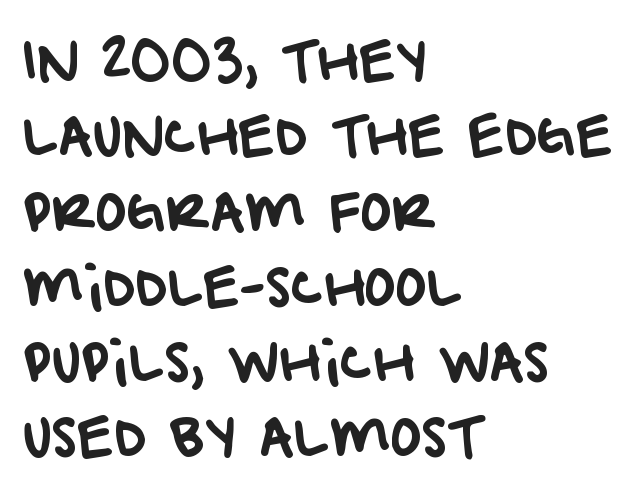
Q: Is the typeface a serif or a sans-serif typeface? A: Sans-serif.
Q: Is the text underlined? A: No.
Q: How is the paragraph aligned? A: Left-aligned.
Q: Is the spacing between letters normal or unusually wide? A: Normal.
Q: Is the spacing between lines tight, normal or loose? A: Normal.
Q: Width (condensed, normal, or wide)? A: Normal.
Q: Stroke contrast? A: Low.
Q: x-height? A: Large.
Q: Monospaced? A: No.
